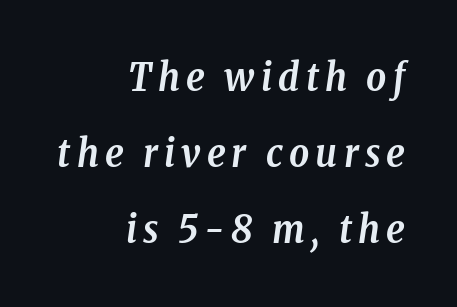
{"serif": "yes", "italic": "yes", "lean": "right", "slant_degrees": 8, "bold": "yes", "weight": "semibold", "width": "condensed", "stroke_contrast": "low", "x_height": "medium", "monospaced": "no", "underline": "no", "align": "right", "line_spacing": "loose", "line_spacing_ratio": 1.95, "glyph_px": 39}
